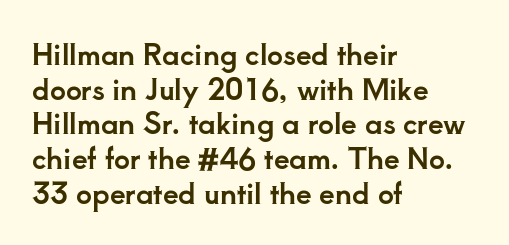
The image shows 28 px serif type, upright; set left-aligned, line spacing 1.24x, normal letter spacing, not underlined; low stroke contrast and a small x-height.
